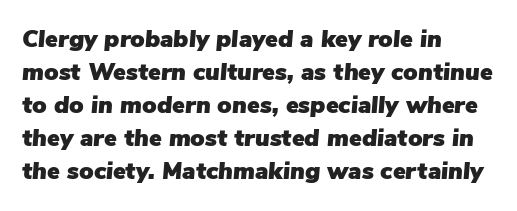
{"italic": "yes", "lean": "right", "slant_degrees": 5, "underline": "no", "align": "left", "line_spacing": "normal", "line_spacing_ratio": 1.38, "letter_spacing": "normal", "letter_spacing_em": 0.0, "glyph_px": 24}
